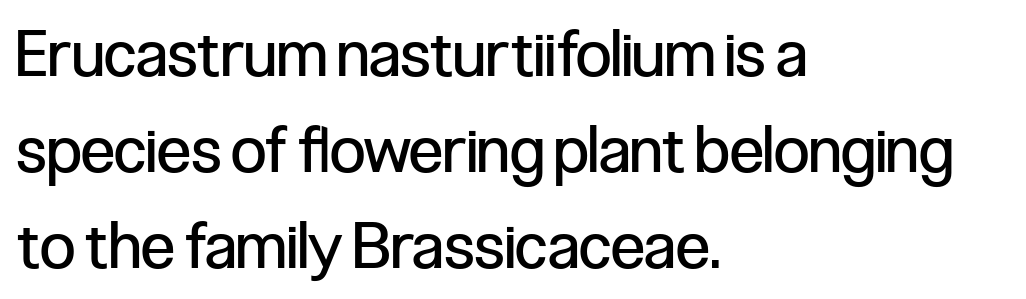
Q: Is the text bold? A: No.
Q: Is the text italic (slanted)? A: No, it is upright.
Q: Is the typeface a serif or a sans-serif typeface? A: Sans-serif.
Q: Is the text underlined? A: No.
Q: How is the paragraph aligned? A: Left-aligned.
Q: Is the spacing between letters normal or unusually wide? A: Normal.
Q: Is the spacing between lines tight, normal or loose? A: Normal.
Q: Width (condensed, normal, or wide)? A: Condensed.
Q: Stroke contrast? A: Low.
Q: x-height? A: Medium.
Q: Monospaced? A: No.
